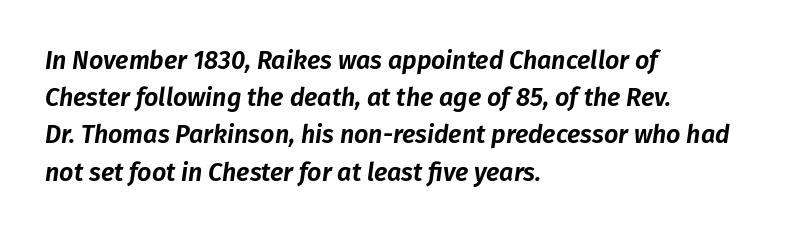
The baseline area is clear. There's an unmistakable incline to the writing here. The letters sit at their default tracking, neither squeezed nor spread. Layout note: lines flush left. Evenly set lines give the paragraph a standard silhouette.
